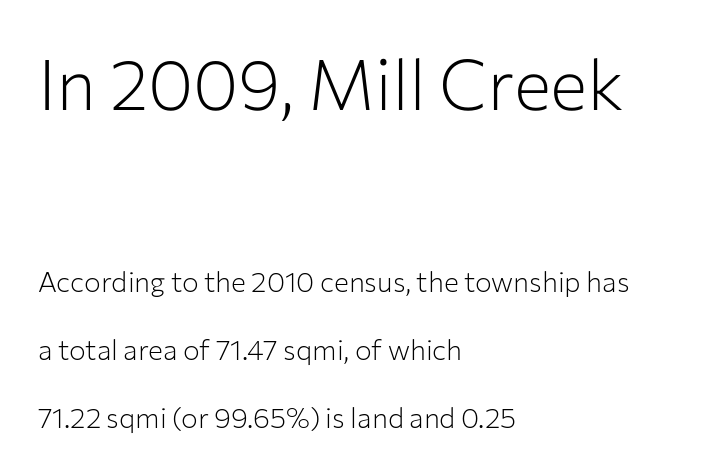
Note: larger setting up top, smaller setting below. This is sans-serif lettering, the kind often seen on screens and signage. Stems here are at most as thick as an everyday book face. Compared with a centered layout, this one pins lines to the left instead. Varying glyph widths throughout — classic text-font behaviour.
